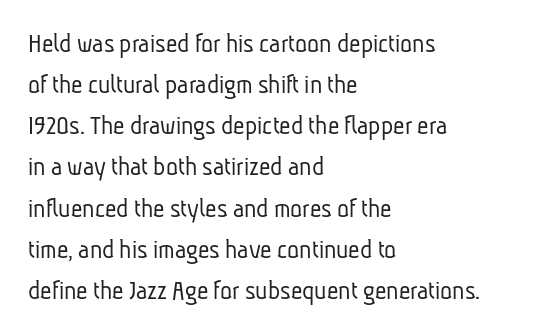
This rendering leaves character spacing at its baseline value. These lines are rendered in a variable-pitch font. Leading matches the norm, producing a regular column. The typesetter chose a ragged-right arrangement here. Nothing sits at the stroke ends, so this counts as sans-serif.
